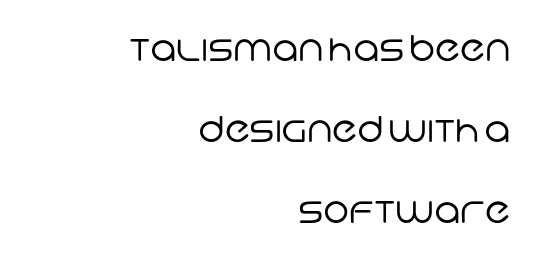
Q: Is the text bold? A: No.
Q: Is the typeface a serif or a sans-serif typeface? A: Sans-serif.
Q: Is the text underlined? A: No.
Q: How is the paragraph aligned? A: Right-aligned.
Q: Is the spacing between letters normal or unusually wide? A: Normal.
Q: Is the spacing between lines tight, normal or loose? A: Loose.
Q: Width (condensed, normal, or wide)? A: Normal.
Q: Stroke contrast? A: Low.
Q: x-height? A: Large.
Q: Monospaced? A: No.
